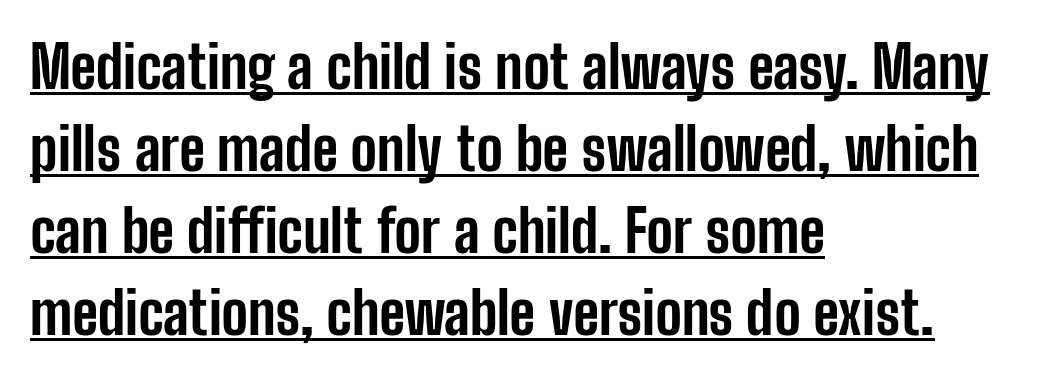
Q: Is the text bold? A: Yes.
Q: Is the text italic (slanted)? A: No, it is upright.
Q: Is the typeface a serif or a sans-serif typeface? A: Sans-serif.
Q: Is the text underlined? A: Yes.
Q: How is the paragraph aligned? A: Left-aligned.
Q: Is the spacing between letters normal or unusually wide? A: Normal.
Q: Is the spacing between lines tight, normal or loose? A: Normal.
Q: Width (condensed, normal, or wide)? A: Condensed.
Q: Stroke contrast? A: Low.
Q: x-height? A: Medium.
Q: Monospaced? A: No.
